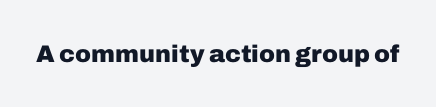
The image shows 24 px bold type, upright; set normal letter spacing, not underlined.
